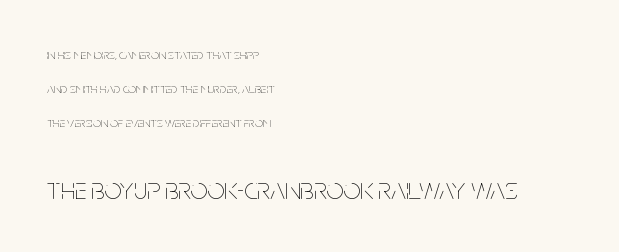
Glyph-to-glyph distance matches everyday printed text. The type sits square on the baseline with zero lean. A student would call this left alignment; a typographer would say flush left, rag right. This sample has the flowing, uneven cadence of proportional lettering. Compared with typical paragraphs, the rows here are farther apart.
